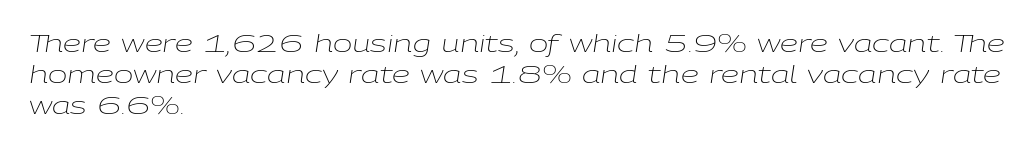
Q: Is the text bold? A: No.
Q: Is the text italic (slanted)? A: Yes, it leans right by about 9 degrees.
Q: Is the text underlined? A: No.
Q: How is the paragraph aligned? A: Left-aligned.
Q: Is the spacing between letters normal or unusually wide? A: Normal.
Q: Is the spacing between lines tight, normal or loose? A: Normal.
